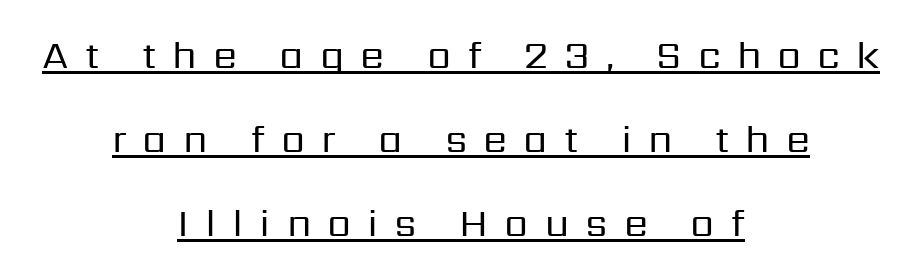
Q: Is the text bold? A: No.
Q: Is the text italic (slanted)? A: No, it is upright.
Q: Is the typeface a serif or a sans-serif typeface? A: Sans-serif.
Q: Is the text underlined? A: Yes.
Q: How is the paragraph aligned? A: Centered.
Q: Is the spacing between letters normal or unusually wide? A: Unusually wide.
Q: Is the spacing between lines tight, normal or loose? A: Loose.
Q: Width (condensed, normal, or wide)? A: Normal.
Q: Stroke contrast? A: Low.
Q: x-height? A: Medium.
Q: Monospaced? A: No.
